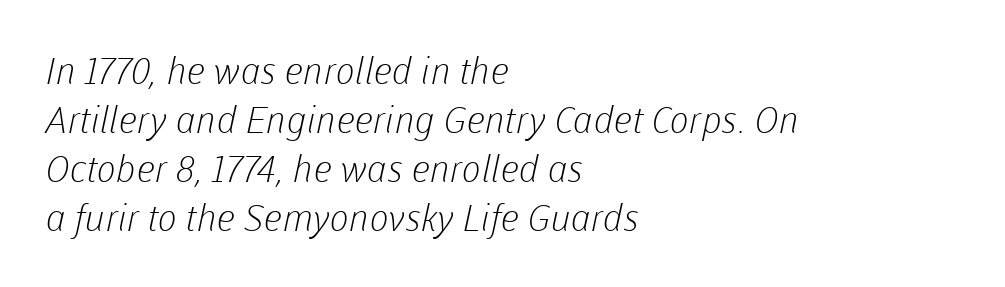
The image shows 37 px light sans-serif type; set left-aligned, normal line spacing (1.32x), normal letter spacing, not underlined; low stroke contrast and a medium x-height.
